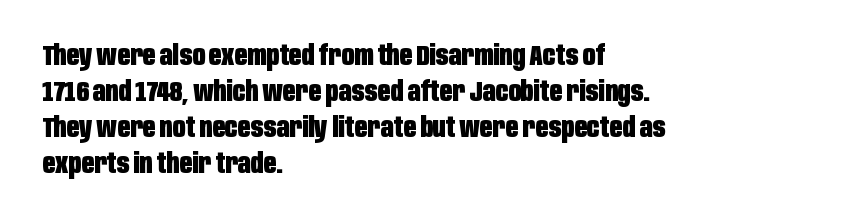
Q: Is the text bold? A: Yes.
Q: Is the text italic (slanted)? A: No, it is upright.
Q: Is the typeface a serif or a sans-serif typeface? A: Sans-serif.
Q: Is the text underlined? A: No.
Q: How is the paragraph aligned? A: Left-aligned.
Q: Is the spacing between letters normal or unusually wide? A: Normal.
Q: Is the spacing between lines tight, normal or loose? A: Normal.
Q: Width (condensed, normal, or wide)? A: Condensed.
Q: Stroke contrast? A: Low.
Q: x-height? A: Large.
Q: Monospaced? A: No.
